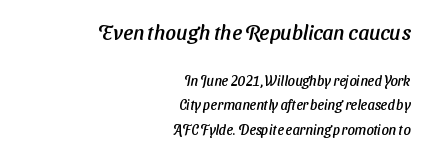
{"underline": "no", "align": "right", "line_spacing_ratio": 1.73, "letter_spacing": "normal", "letter_spacing_em": 0.0, "larger_block": "first", "size_ratio": 1.5, "glyph_px": 21}
